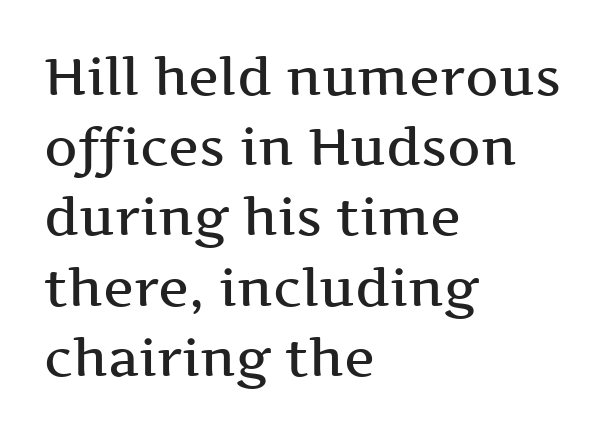
Q: Is the text bold? A: Semi-bold.
Q: Is the text italic (slanted)? A: No, it is upright.
Q: Is the typeface a serif or a sans-serif typeface? A: Serif.
Q: Is the text underlined? A: No.
Q: How is the paragraph aligned? A: Left-aligned.
Q: Is the spacing between letters normal or unusually wide? A: Normal.
Q: Is the spacing between lines tight, normal or loose? A: Normal.
Q: Width (condensed, normal, or wide)? A: Wide.
Q: Stroke contrast? A: Medium.
Q: x-height? A: Medium.
Q: Monospaced? A: No.
